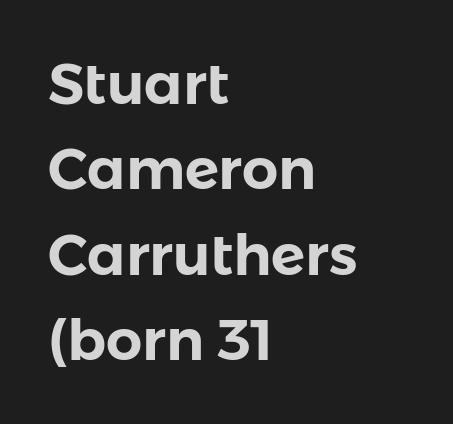
The image shows 57 px sans-serif type, upright; set left-aligned, normal line spacing (1.5x), normal letter spacing, not underlined; low stroke contrast and a medium x-height.
